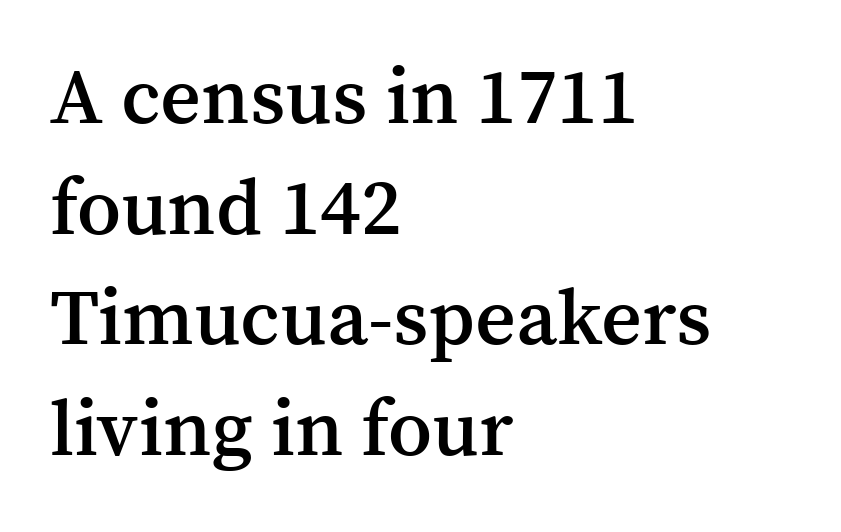
Q: Is the text bold? A: Semi-bold.
Q: Is the text italic (slanted)? A: No, it is upright.
Q: Is the typeface a serif or a sans-serif typeface? A: Serif.
Q: Is the text underlined? A: No.
Q: How is the paragraph aligned? A: Left-aligned.
Q: Is the spacing between letters normal or unusually wide? A: Normal.
Q: Is the spacing between lines tight, normal or loose? A: Normal.
Q: Width (condensed, normal, or wide)? A: Normal.
Q: Stroke contrast? A: Medium.
Q: x-height? A: Medium.
Q: Monospaced? A: No.
